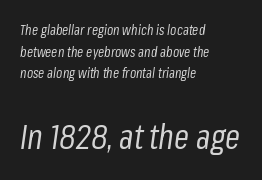
The image shows 34 px regular-weight, condensed type, italic (leaning right); set left-aligned, normal line spacing (1.55x), normal letter spacing, not underlined; the second (bottom) block is 2.43x larger; low stroke contrast and a medium x-height.
